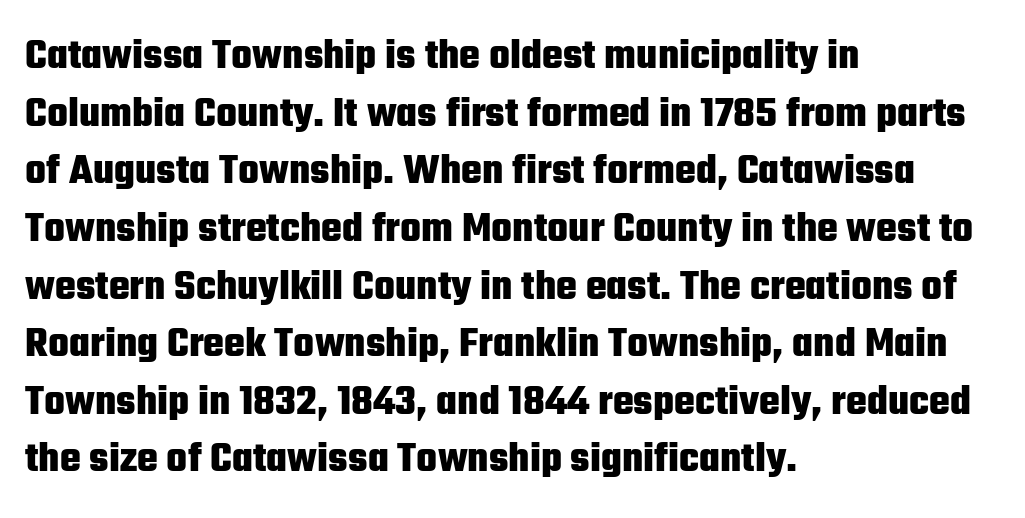
Q: Is the text bold? A: Yes.
Q: Is the text italic (slanted)? A: No, it is upright.
Q: Is the typeface a serif or a sans-serif typeface? A: Sans-serif.
Q: Is the text underlined? A: No.
Q: How is the paragraph aligned? A: Left-aligned.
Q: Is the spacing between letters normal or unusually wide? A: Normal.
Q: Is the spacing between lines tight, normal or loose? A: Normal.
Q: Width (condensed, normal, or wide)? A: Condensed.
Q: Stroke contrast? A: Low.
Q: x-height? A: Medium.
Q: Monospaced? A: No.
